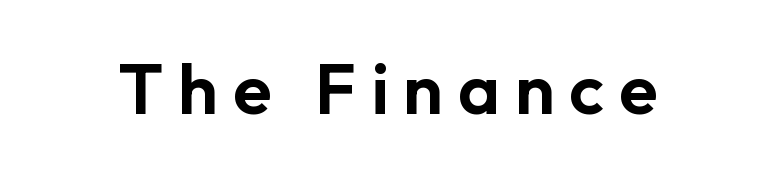
Q: Is the text italic (slanted)? A: No, it is upright.
Q: Is the typeface a serif or a sans-serif typeface? A: Sans-serif.
Q: Is the text underlined? A: No.
Q: Is the spacing between letters normal or unusually wide? A: Unusually wide.
Q: Width (condensed, normal, or wide)? A: Normal.
Q: Stroke contrast? A: Low.
Q: x-height? A: Medium.
Q: Monospaced? A: No.
